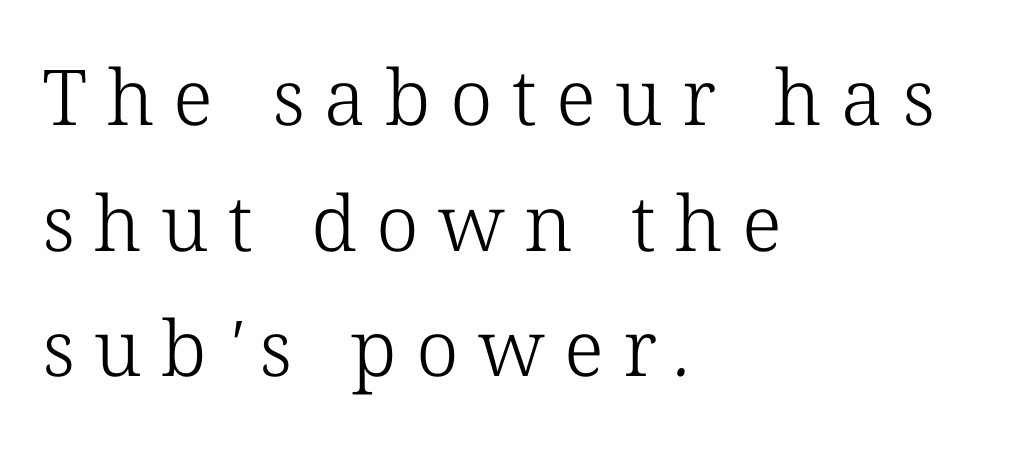
Decoration check: the copy has no underline. A typesetter would call this proportional, since set widths differ per character. Horizontal bands of white between lines are of average thickness. This sample uses expanded letter spacing, leaving extra air between glyphs. The face looks like a standard text weight, possibly lighter. This rendering uses left alignment, leaving the right contour irregular.
